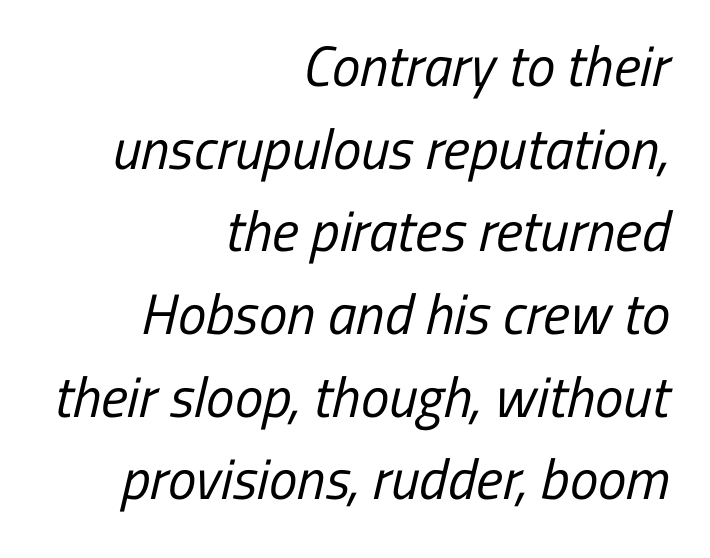
{"serif": "no", "bold": "no", "weight": "regular", "width": "condensed", "stroke_contrast": "low", "x_height": "medium", "monospaced": "no", "underline": "no", "align": "right", "line_spacing": "normal", "line_spacing_ratio": 1.45, "letter_spacing": "normal", "letter_spacing_em": 0.0, "glyph_px": 57}
